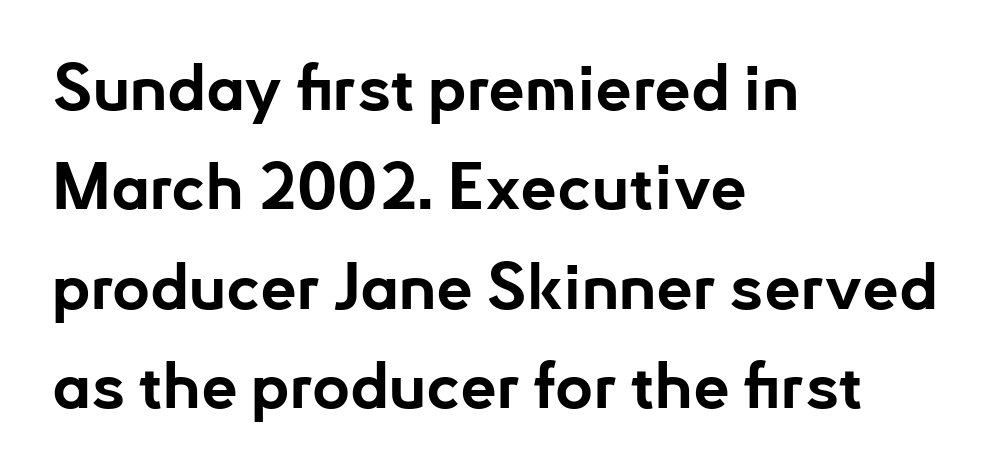
Q: Is the text bold? A: Yes.
Q: Is the text italic (slanted)? A: No, it is upright.
Q: Is the typeface a serif or a sans-serif typeface? A: Sans-serif.
Q: Is the text underlined? A: No.
Q: How is the paragraph aligned? A: Left-aligned.
Q: Is the spacing between letters normal or unusually wide? A: Normal.
Q: Is the spacing between lines tight, normal or loose? A: Normal.
Q: Width (condensed, normal, or wide)? A: Normal.
Q: Stroke contrast? A: Low.
Q: x-height? A: Small.
Q: Monospaced? A: No.
